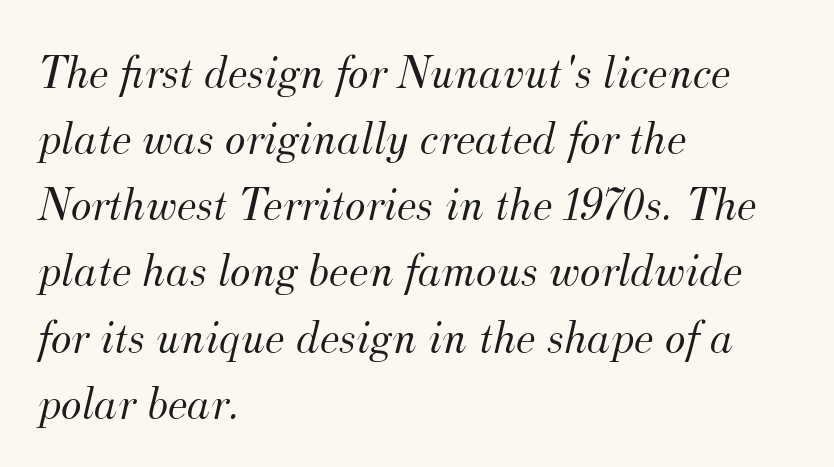
The image shows 49 px light serif type, italic (leaning right); set left-aligned, normal line spacing (1.35x), normal letter spacing, not underlined; medium stroke contrast and a small x-height.
